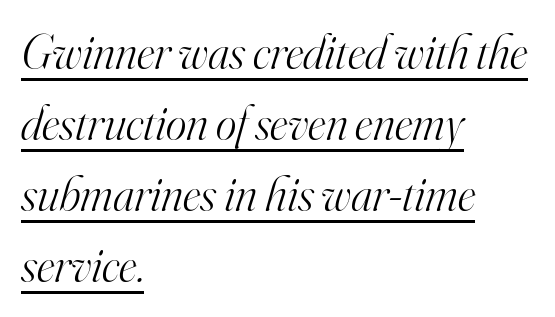
Is this a heavy cut? Hardly; it is regular or lighter. These lines are rendered in a variable-pitch font. Decoration check: the copy is underlined. Words appear dense and cohesive because spacing is normal. The designer left line spacing at the default.
